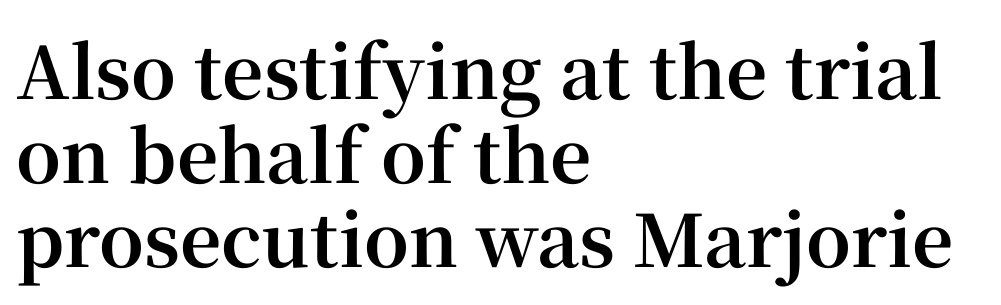
Q: Is the text bold? A: Yes.
Q: Is the text italic (slanted)? A: No, it is upright.
Q: Is the typeface a serif or a sans-serif typeface? A: Serif.
Q: Is the text underlined? A: No.
Q: How is the paragraph aligned? A: Left-aligned.
Q: Is the spacing between letters normal or unusually wide? A: Normal.
Q: Width (condensed, normal, or wide)? A: Normal.
Q: Stroke contrast? A: High.
Q: x-height? A: Medium.
Q: Monospaced? A: No.
